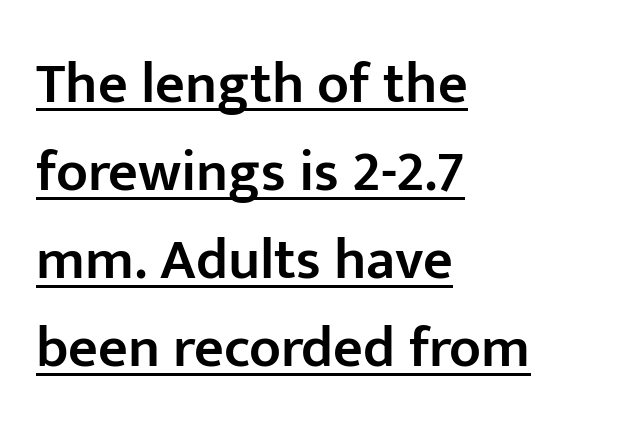
{"serif": "no", "italic": "no", "bold": "semi", "weight": "semibold", "width": "normal", "stroke_contrast": "low", "x_height": "medium", "monospaced": "no", "underline": "yes", "align": "left", "line_spacing": "normal", "line_spacing_ratio": 1.52, "letter_spacing": "normal", "letter_spacing_em": 0.0, "glyph_px": 58}
